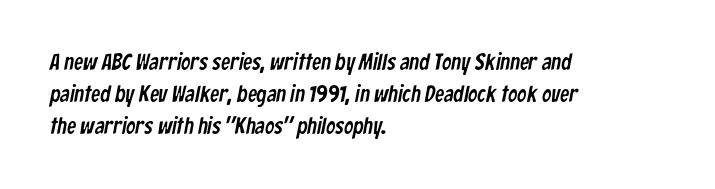
{"underline": "no", "align": "left", "line_spacing": "normal", "line_spacing_ratio": 1.4, "letter_spacing": "normal", "letter_spacing_em": 0.0, "glyph_px": 23}
